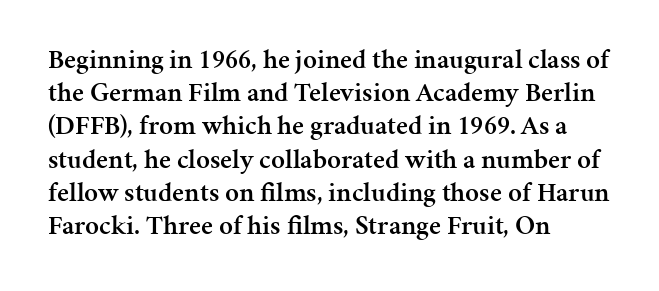
The image shows 27 px text type, upright; set left-aligned, line spacing 1.23x, normal letter spacing, not underlined.
